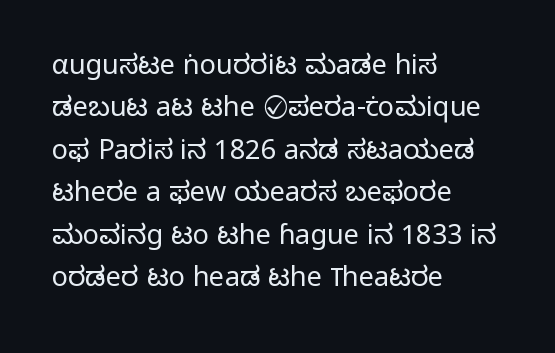
The image shows 27 px text type, upright; set left-aligned, normal line spacing (1.57x), normal letter spacing, not underlined.
